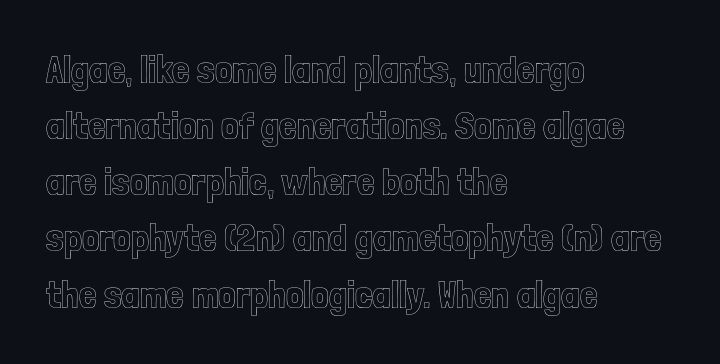
{"italic": "no", "width": "condensed", "x_height": "medium", "monospaced": "no", "underline": "no", "align": "left", "line_spacing": "normal", "line_spacing_ratio": 1.44, "letter_spacing": "normal", "letter_spacing_em": 0.0, "glyph_px": 39}
